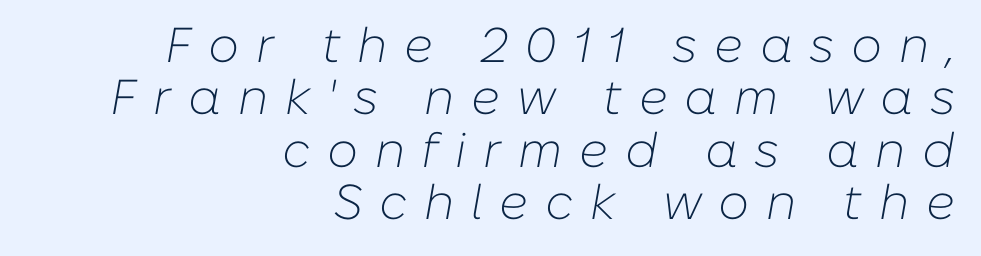
{"italic": "yes", "lean": "right", "slant_degrees": 10, "bold": "no", "weight": "light", "width": "normal", "stroke_contrast": "low", "x_height": "medium", "monospaced": "no", "underline": "no", "align": "right", "line_spacing": "tight", "line_spacing_ratio": 1.07, "letter_spacing": "wide", "letter_spacing_em": 0.34, "glyph_px": 49}
